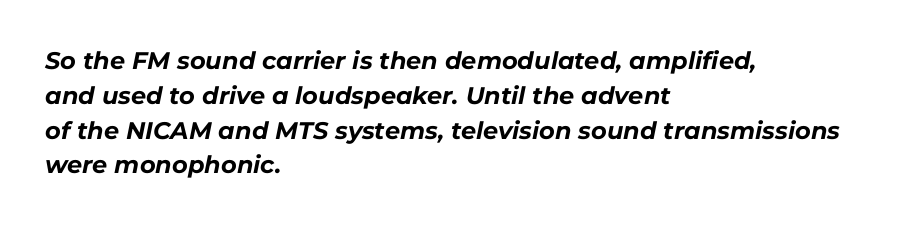
The image shows 24 px bold type, italic (leaning right); set left-aligned, normal line spacing (1.45x), normal letter spacing, not underlined.
